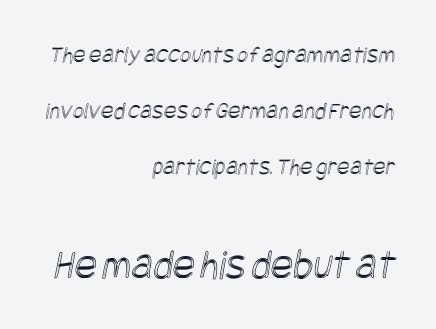
Q: Is the text underlined? A: No.
Q: How is the paragraph aligned? A: Right-aligned.
Q: Is the spacing between letters normal or unusually wide? A: Normal.
Q: Is the spacing between lines tight, normal or loose? A: Loose.
Q: Which block of text is set in a larger size, the first (top) or the second (bottom)? A: The second (bottom) one.
Q: Width (condensed, normal, or wide)? A: Condensed.
Q: x-height? A: Large.
